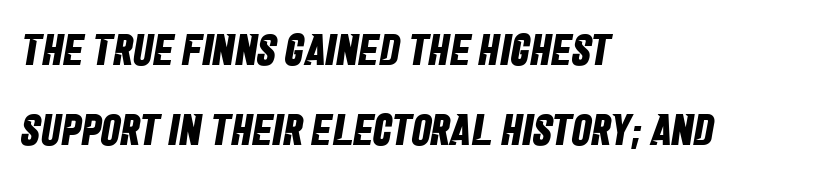
These lines carry a lot of weight — the face is fully bold. The rendering keeps characters at their native spacing. Spacing verdict: proportional, widths tailored to each character. The designer went with a sans here, leaving each stem footless. If you drew a ruler down the left edge, every line would touch it. Has an underline been added? It has not.
